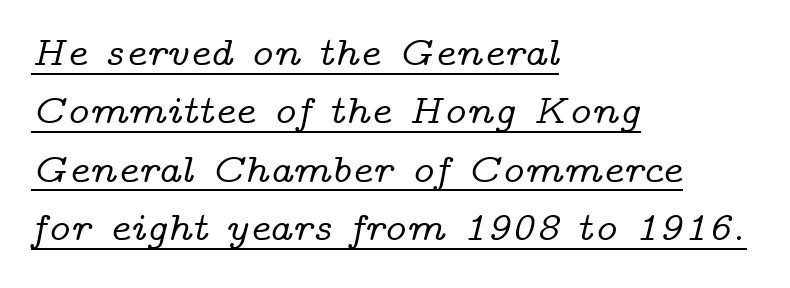
Q: Is the text italic (slanted)? A: Yes, it leans right by about 14 degrees.
Q: Is the typeface a serif or a sans-serif typeface? A: Serif.
Q: Is the text underlined? A: Yes.
Q: How is the paragraph aligned? A: Left-aligned.
Q: Is the spacing between letters normal or unusually wide? A: Normal.
Q: Is the spacing between lines tight, normal or loose? A: Normal.
Q: Width (condensed, normal, or wide)? A: Wide.
Q: Stroke contrast? A: Low.
Q: x-height? A: Medium.
Q: Monospaced? A: No.
